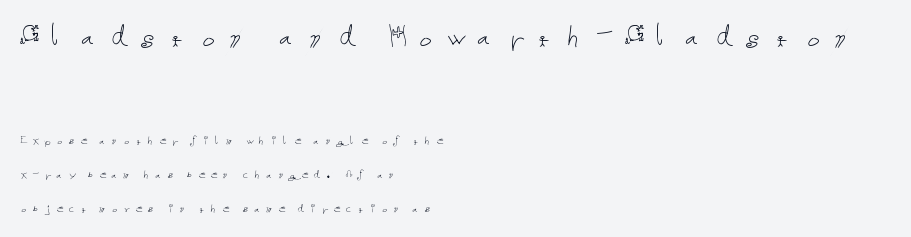
Ascenders rise straight up at ninety degrees. Two sizes are in play, and the larger belongs to the first block. Successive baselines arrive slowly, with a big drop between each. Lines of text with bare space underneath. Each word looks stretched out because of the extra space between its letters. Left-aligned paragraph, ragged on the right.
